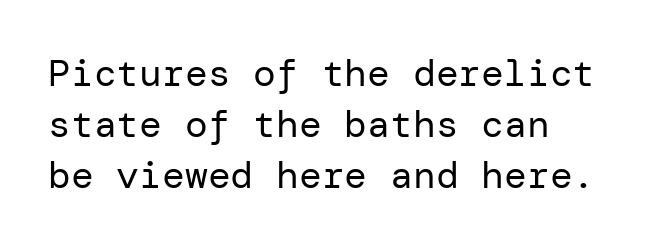
Q: Is the text bold? A: No.
Q: Is the text italic (slanted)? A: No, it is upright.
Q: Is the typeface a serif or a sans-serif typeface? A: Sans-serif.
Q: Is the text underlined? A: No.
Q: Is the spacing between letters normal or unusually wide? A: Normal.
Q: Is the spacing between lines tight, normal or loose? A: Normal.
Q: Width (condensed, normal, or wide)? A: Normal.
Q: Stroke contrast? A: Low.
Q: x-height? A: Medium.
